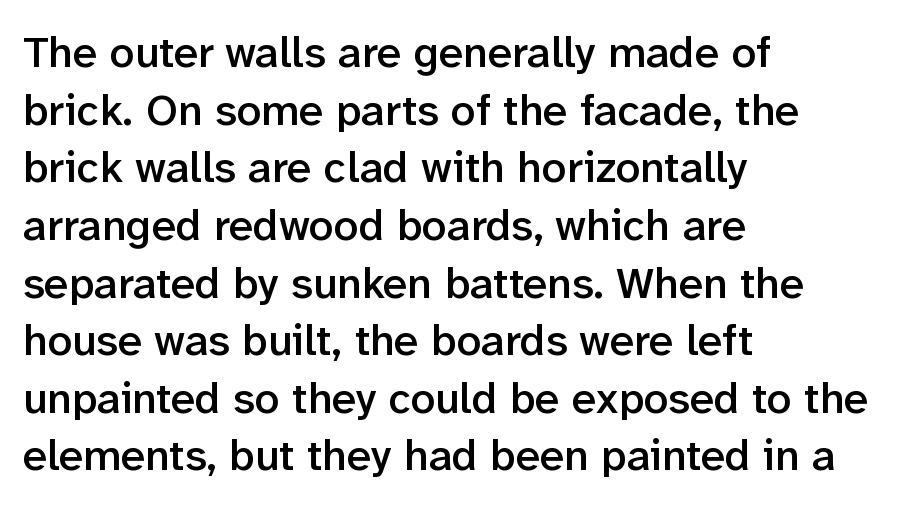
{"serif": "no", "italic": "no", "bold": "semi", "weight": "semibold", "width": "normal", "stroke_contrast": "low", "x_height": "medium", "monospaced": "no", "underline": "no", "align": "left", "line_spacing": "normal", "line_spacing_ratio": 1.31, "letter_spacing": "normal", "letter_spacing_em": 0.0, "glyph_px": 44}
